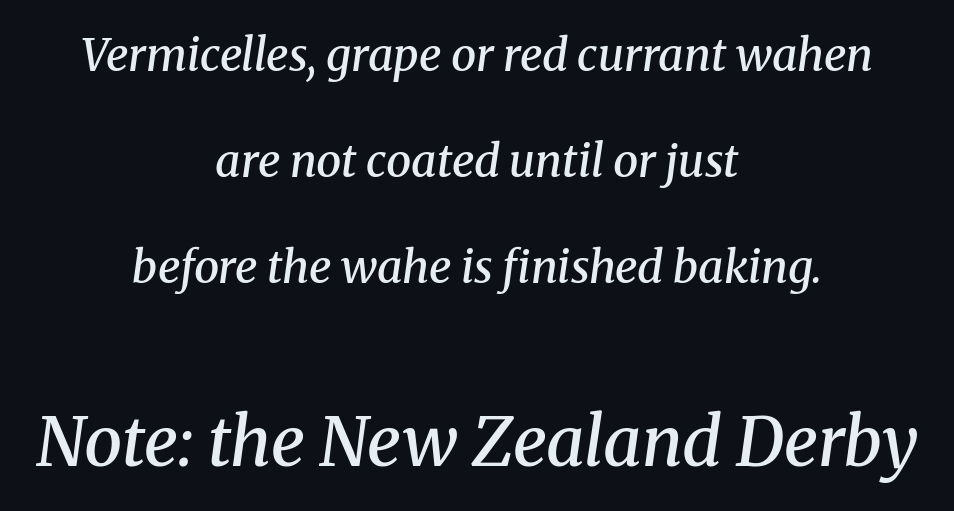
Q: Is the text bold? A: Semi-bold.
Q: Is the text italic (slanted)? A: Yes, it leans right by about 8 degrees.
Q: Is the typeface a serif or a sans-serif typeface? A: Serif.
Q: Is the text underlined? A: No.
Q: How is the paragraph aligned? A: Centered.
Q: Is the spacing between letters normal or unusually wide? A: Normal.
Q: Is the spacing between lines tight, normal or loose? A: Loose.
Q: Which block of text is set in a larger size, the first (top) or the second (bottom)? A: The second (bottom) one.
Q: Width (condensed, normal, or wide)? A: Normal.
Q: Stroke contrast? A: Medium.
Q: x-height? A: Medium.
Q: Monospaced? A: No.
